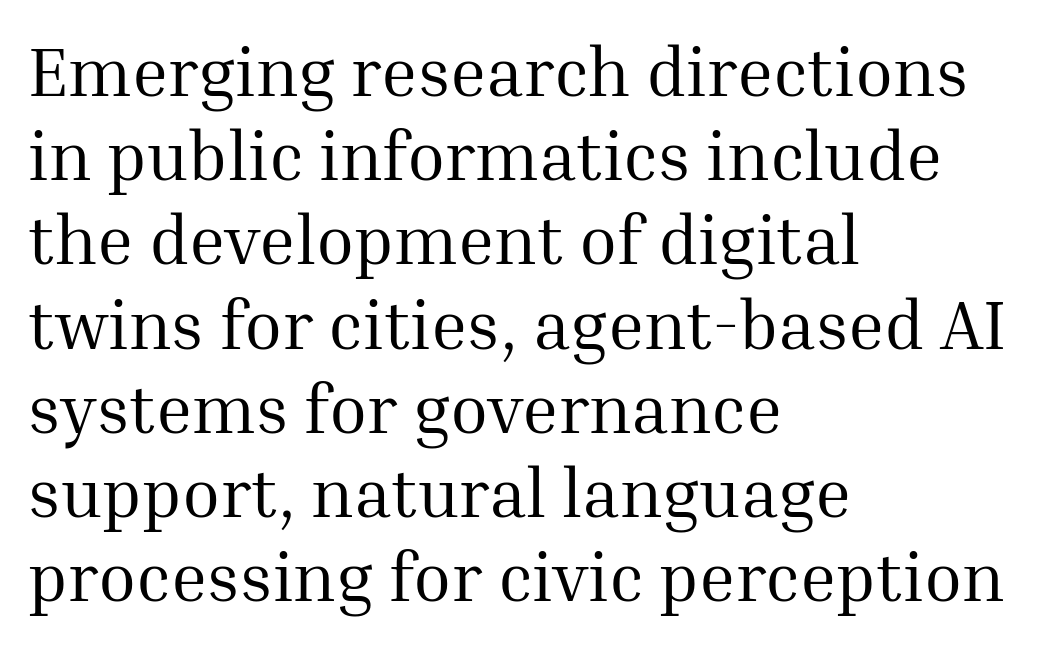
The image shows 69 px regular-weight serif type, upright; set left-aligned, line spacing 1.22x, normal letter spacing, not underlined; medium stroke contrast and a medium x-height.
